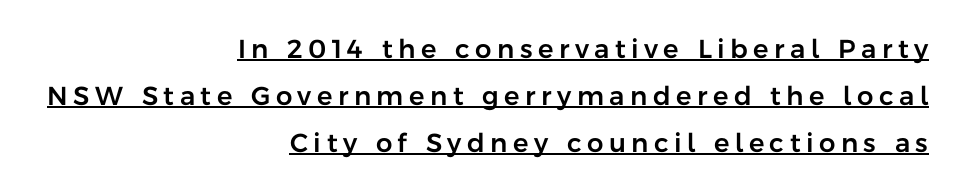
The letterforms stand isolated, each surrounded by extra space. Compared with undecorated copy, this sample adds a rule below the words. Italic: no, the glyphs are upright roman. The passage is arranged like a letterhead date or caption credit — flush right.
